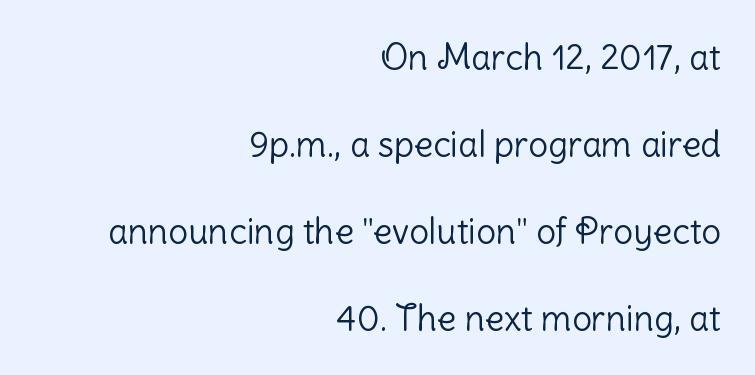
{"serif": "no", "italic": "no", "bold": "no", "weight": "light", "width": "normal", "stroke_contrast": "low", "x_height": "medium", "monospaced": "no", "underline": "no", "align": "right", "line_spacing": "loose", "line_spacing_ratio": 2.49, "letter_spacing": "normal", "letter_spacing_em": 0.0, "glyph_px": 35}
